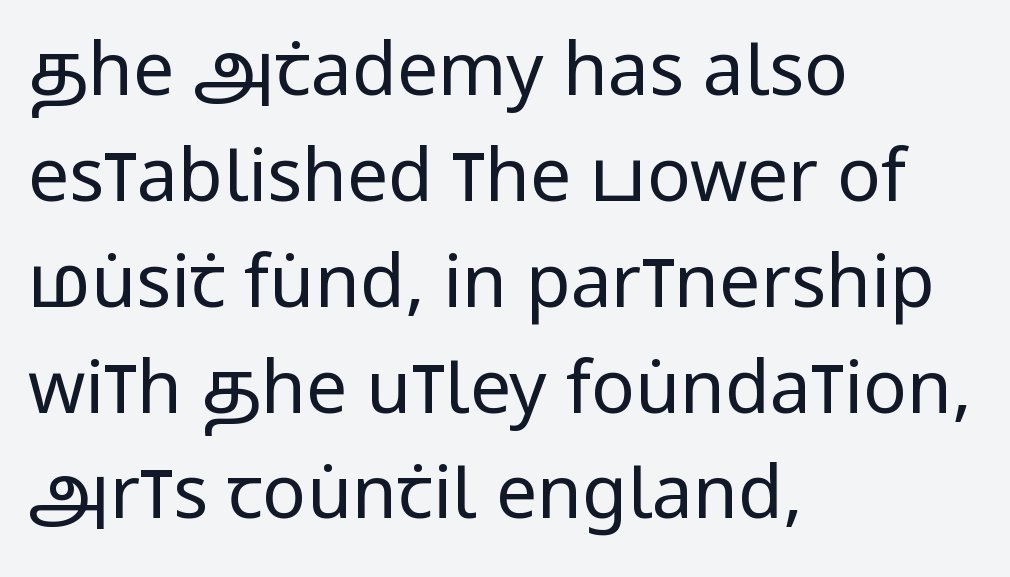
Q: Is the text bold? A: No.
Q: Is the text italic (slanted)? A: No, it is upright.
Q: Is the typeface a serif or a sans-serif typeface? A: Sans-serif.
Q: Is the text underlined? A: No.
Q: How is the paragraph aligned? A: Left-aligned.
Q: Is the spacing between letters normal or unusually wide? A: Normal.
Q: Is the spacing between lines tight, normal or loose? A: Normal.
Q: Width (condensed, normal, or wide)? A: Condensed.
Q: Stroke contrast? A: Low.
Q: x-height? A: Large.
Q: Monospaced? A: No.
